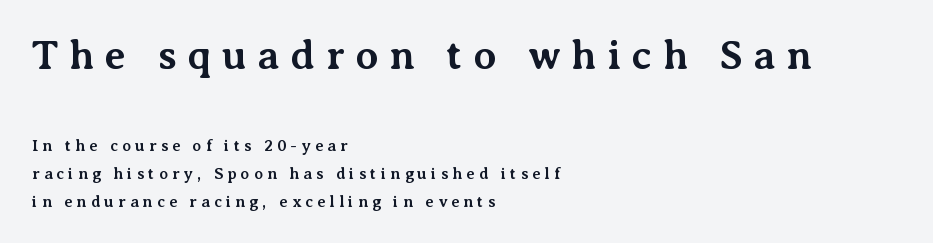
Q: Is the text bold? A: Yes.
Q: Is the text italic (slanted)? A: No, it is upright.
Q: Is the typeface a serif or a sans-serif typeface? A: Serif.
Q: Is the text underlined? A: No.
Q: How is the paragraph aligned? A: Left-aligned.
Q: Is the spacing between letters normal or unusually wide? A: Unusually wide.
Q: Which block of text is set in a larger size, the first (top) or the second (bottom)? A: The first (top) one.
Q: Width (condensed, normal, or wide)? A: Normal.
Q: Stroke contrast? A: Medium.
Q: x-height? A: Medium.
Q: Monospaced? A: No.
